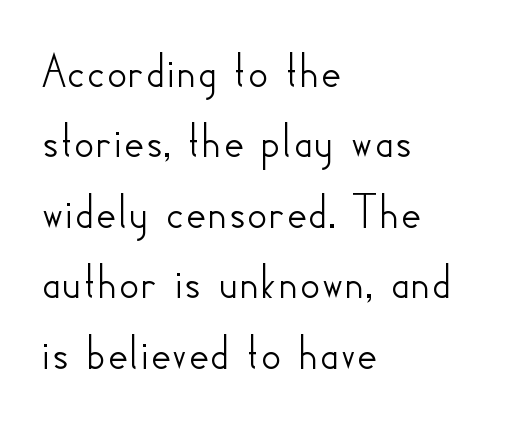
The image shows 51 px sans-serif type, upright; set left-aligned, normal line spacing (1.38x), normal letter spacing, not underlined; low stroke contrast and a small x-height.
